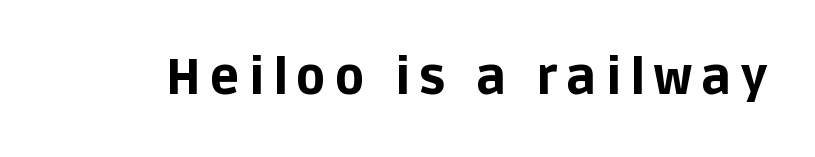
{"serif": "no", "italic": "no", "bold": "yes", "weight": "bold", "width": "normal", "stroke_contrast": "low", "x_height": "large", "monospaced": "no", "underline": "no", "glyph_px": 49}
